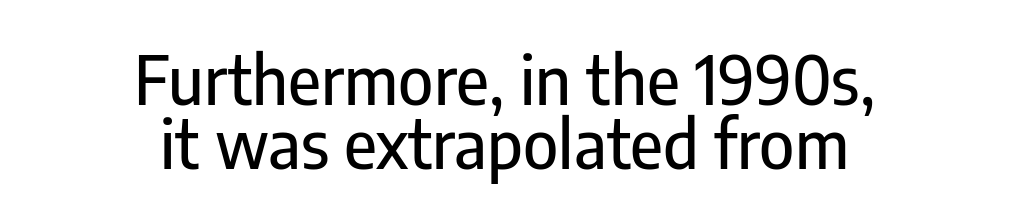
{"serif": "no", "italic": "no", "width": "condensed", "stroke_contrast": "low", "x_height": "medium", "monospaced": "no", "underline": "no", "align": "center", "line_spacing": "tight", "line_spacing_ratio": 0.96, "letter_spacing": "normal", "letter_spacing_em": 0.0, "glyph_px": 67}
